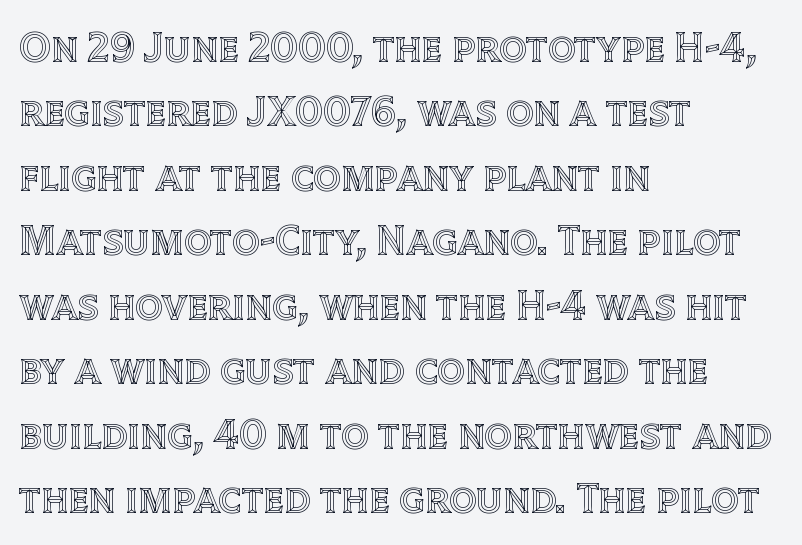
The image shows 43 px text type, upright; set left-aligned, normal line spacing (1.5x), normal letter spacing, not underlined; a large x-height.
